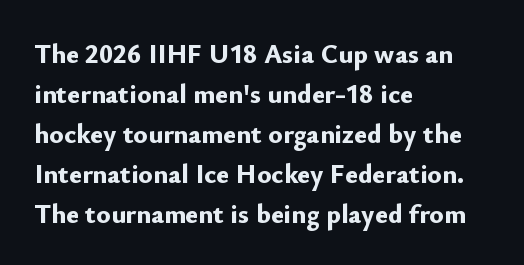
{"italic": "no", "bold": "yes", "underline": "no", "align": "left", "line_spacing": "normal", "line_spacing_ratio": 1.48, "letter_spacing": "normal", "letter_spacing_em": 0.0, "glyph_px": 27}
